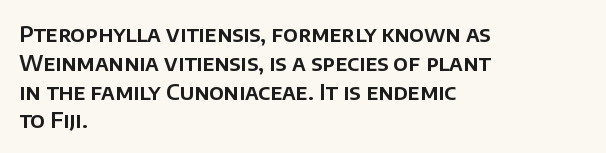
{"italic": "no", "underline": "no", "align": "left", "line_spacing": "normal", "line_spacing_ratio": 1.31, "letter_spacing": "normal", "letter_spacing_em": 0.0, "glyph_px": 22}
